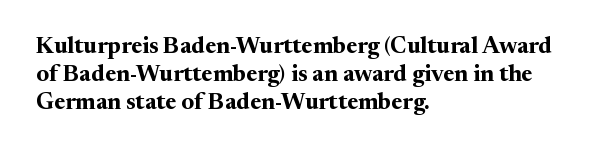
{"italic": "no", "bold": "yes", "underline": "no", "align": "left", "line_spacing_ratio": 1.22, "letter_spacing": "normal", "letter_spacing_em": 0.0, "glyph_px": 23}
